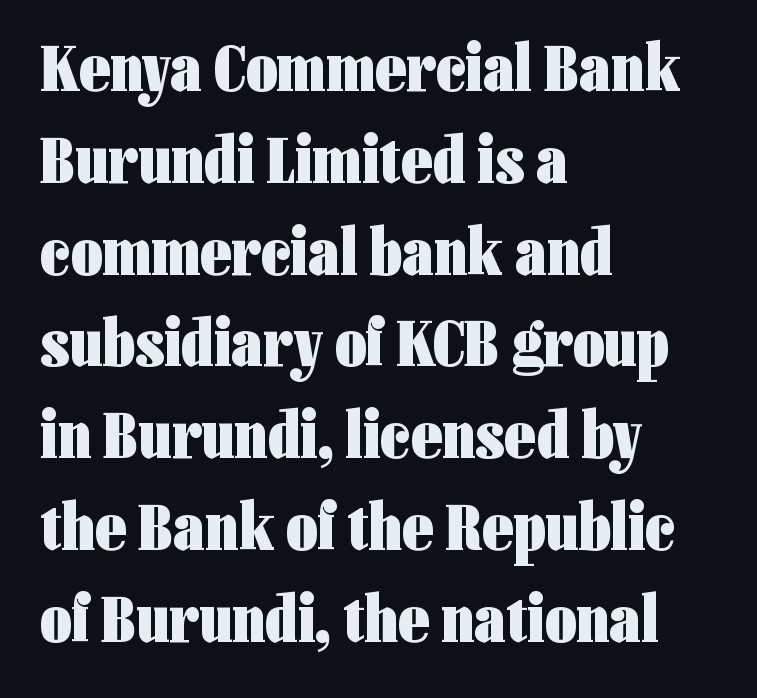
Q: Is the text bold? A: Yes.
Q: Is the text italic (slanted)? A: No, it is upright.
Q: Is the typeface a serif or a sans-serif typeface? A: Sans-serif.
Q: Is the text underlined? A: No.
Q: How is the paragraph aligned? A: Left-aligned.
Q: Is the spacing between letters normal or unusually wide? A: Normal.
Q: Is the spacing between lines tight, normal or loose? A: Normal.
Q: Width (condensed, normal, or wide)? A: Condensed.
Q: Stroke contrast? A: Low.
Q: x-height? A: Medium.
Q: Monospaced? A: No.
